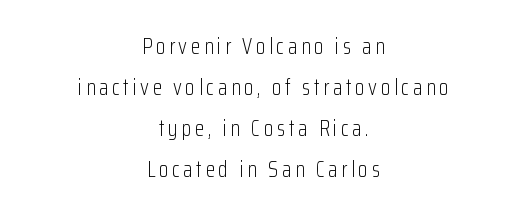
The image shows 22 px text type, upright; set centered, line spacing 1.87x, not underlined.
